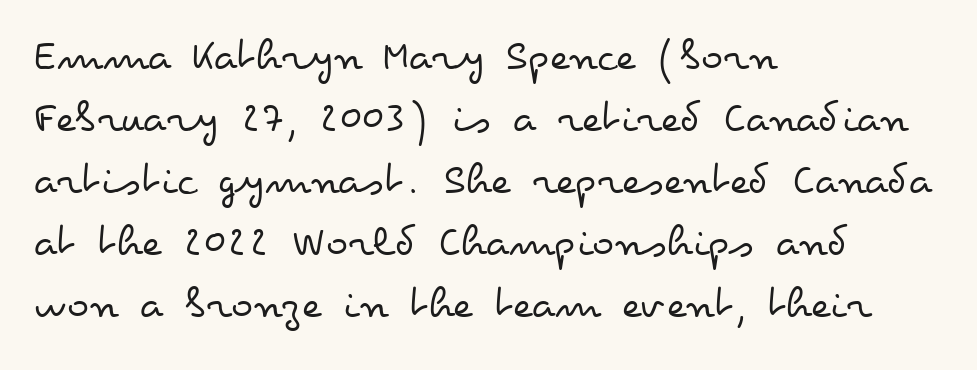
Heaviness? Minimal to ordinary, like unemphasized prose. When letters stand straight like this, we call the style roman or upright. Each letter keeps its own natural width here, so spacing adapts to shape. Short note: letters normally spaced. The block of text has a typical density, with ordinary space between rows. Does the copy run flush right? No — it runs flush left.
